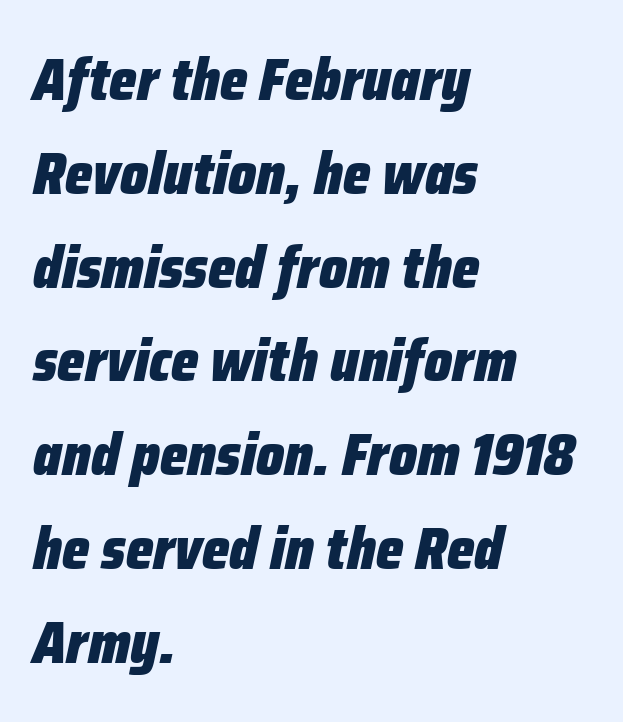
The image shows 59 px heavy, condensed type, italic (leaning right); set left-aligned, normal line spacing (1.59x), normal letter spacing, not underlined; low stroke contrast and a medium x-height.
